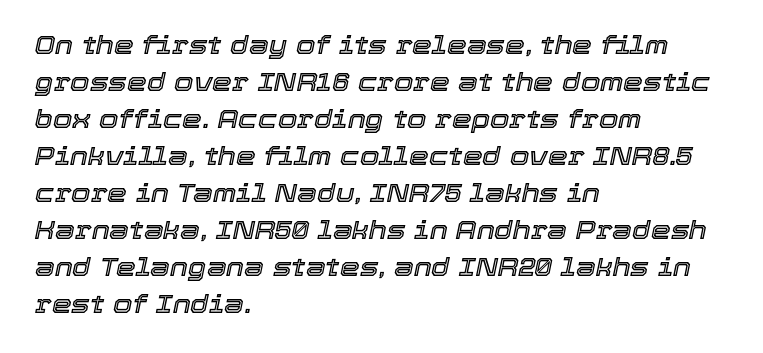
The image shows 25 px text type, italic (leaning right); set left-aligned, normal line spacing (1.48x), normal letter spacing, not underlined.
